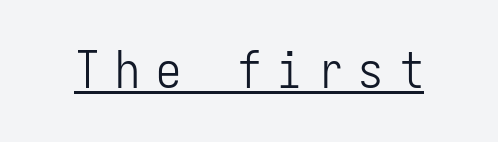
Monospaced: the letters line up in strict vertical columns. What kind of face is this? One without serifs — a sans. Tracking value appears strongly positive — letters spread wide. The rendering uses the underline text-decoration. You can tell it's not italic because the verticals are truly vertical.
